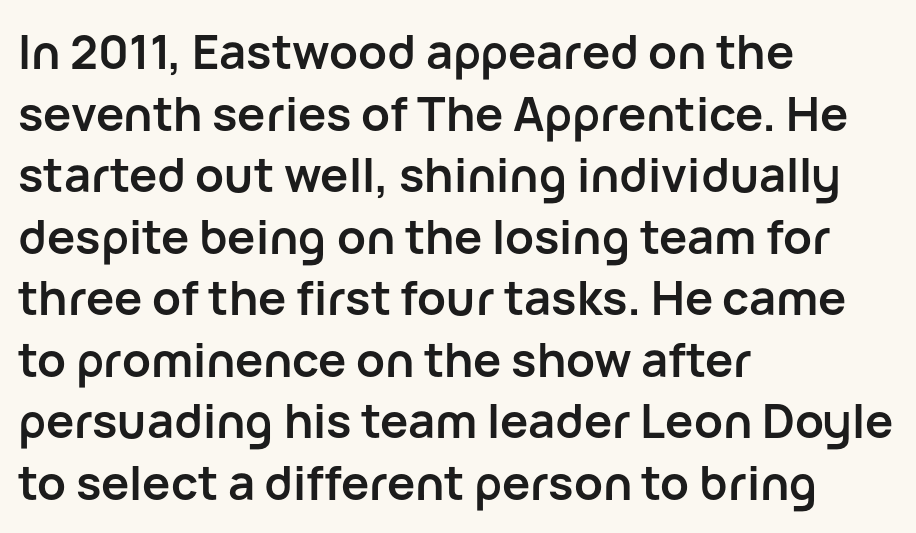
The image shows 47 px semibold sans-serif type, upright; set left-aligned, normal line spacing (1.31x), normal letter spacing, not underlined; low stroke contrast and a medium x-height.
